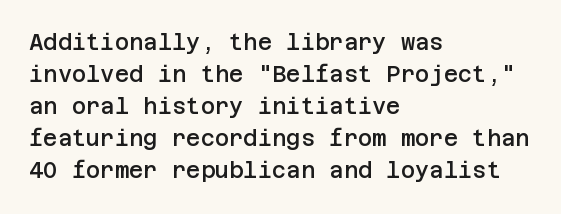
Check the space under the baseline: it is left empty. Style check: upright. The sample has been set in demibold, a notch under bold. Words appear dense and cohesive because spacing is normal. In terms of leading, this rendering sits right in the middle. Where is the straight margin? On the left.
